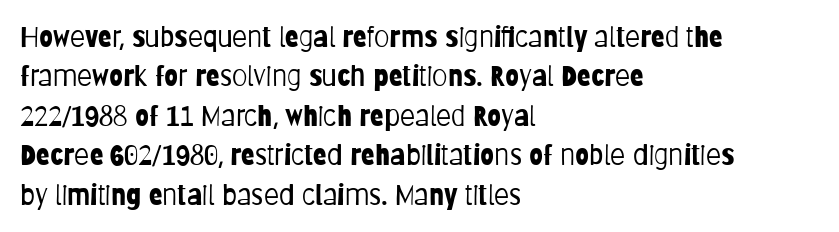
Q: Is the text bold? A: No.
Q: Is the text italic (slanted)? A: No, it is upright.
Q: Is the typeface a serif or a sans-serif typeface? A: Sans-serif.
Q: Is the text underlined? A: No.
Q: How is the paragraph aligned? A: Left-aligned.
Q: Is the spacing between letters normal or unusually wide? A: Normal.
Q: Is the spacing between lines tight, normal or loose? A: Normal.
Q: Width (condensed, normal, or wide)? A: Condensed.
Q: Stroke contrast? A: Low.
Q: x-height? A: Large.
Q: Monospaced? A: No.
